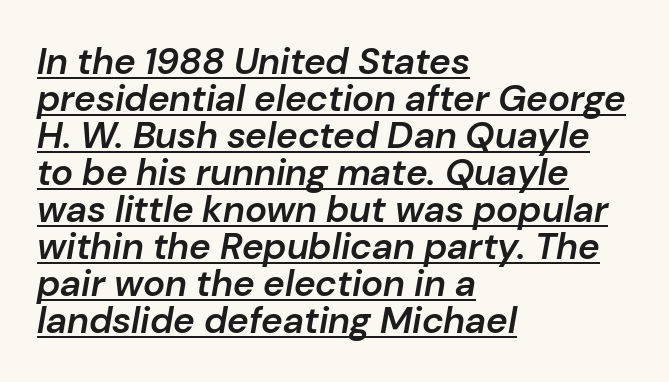
The image shows 37 px semibold type, italic (leaning right); set left-aligned, tight line spacing (1.0x), normal letter spacing, underlined; low stroke contrast and a medium x-height.
